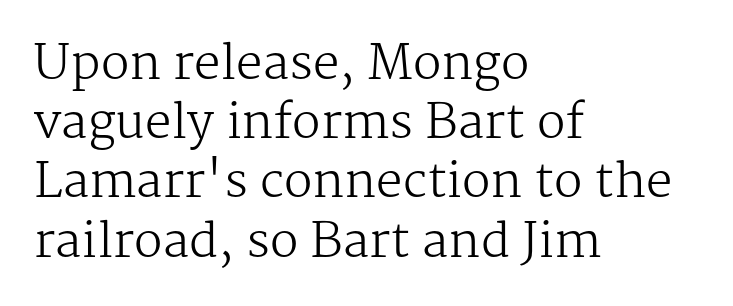
Q: Is the text bold? A: No.
Q: Is the text italic (slanted)? A: No, it is upright.
Q: Is the typeface a serif or a sans-serif typeface? A: Serif.
Q: Is the text underlined? A: No.
Q: How is the paragraph aligned? A: Left-aligned.
Q: Is the spacing between letters normal or unusually wide? A: Normal.
Q: Is the spacing between lines tight, normal or loose? A: Normal.
Q: Width (condensed, normal, or wide)? A: Normal.
Q: Stroke contrast? A: Medium.
Q: x-height? A: Medium.
Q: Monospaced? A: No.
